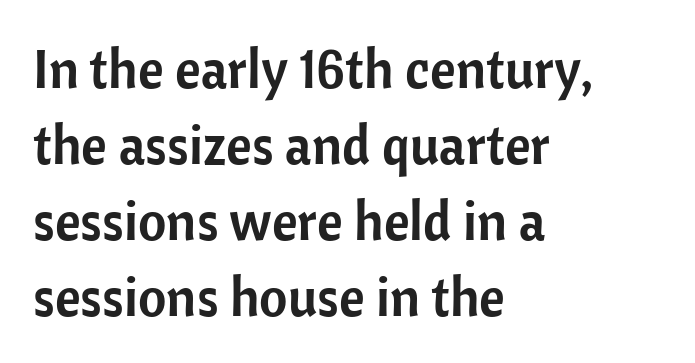
The designer went with a sans here, leaving each stem footless. This sample has the flowing, uneven cadence of proportional lettering. Tall strokes in this sample are plumb rather than angled. Honestly, there is no underline to notice here at all. The space between consecutive lines is moderate.
